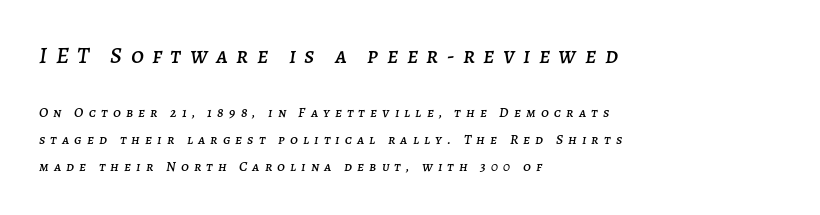
Q: Is the text italic (slanted)? A: Yes, it leans right by about 7 degrees.
Q: Is the text underlined? A: No.
Q: How is the paragraph aligned? A: Left-aligned.
Q: Is the spacing between letters normal or unusually wide? A: Unusually wide.
Q: Is the spacing between lines tight, normal or loose? A: Loose.
Q: Which block of text is set in a larger size, the first (top) or the second (bottom)? A: The first (top) one.
